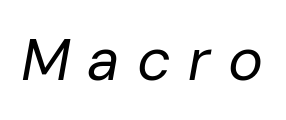
The image shows 59 px regular-weight type, italic (leaning right); set unusually wide letter spacing (+0.29 em), not underlined; low stroke contrast and a medium x-height.
